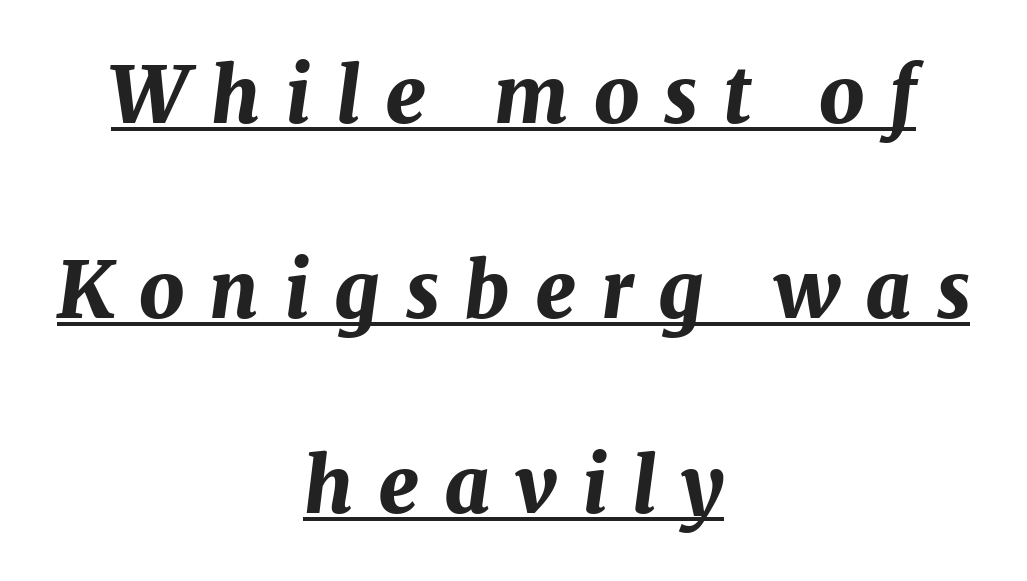
The image shows 78 px bold type, italic (leaning right); set centered, loose line spacing (2.5x), unusually wide letter spacing (+0.32 em), underlined; medium stroke contrast and a medium x-height.
